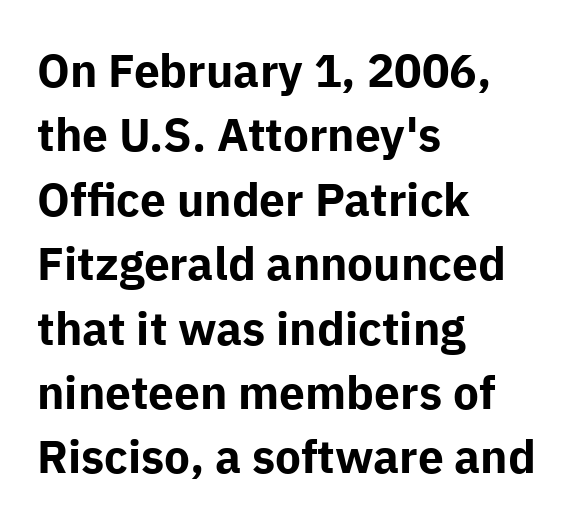
The image shows 46 px bold sans-serif type, upright; set left-aligned, normal line spacing (1.4x), normal letter spacing, not underlined; low stroke contrast and a medium x-height.
